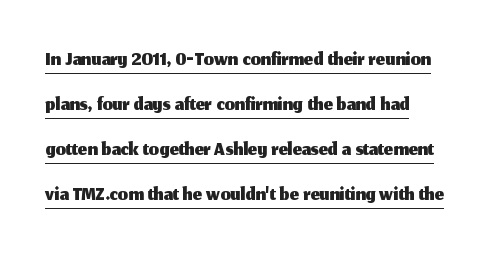
Looks like regular typesetting: each glyph gets only the width it needs. Underline: present. Vertical spacing — default. Italic? Not at all — the glyphs are vertical. This sample uses a sans-serif face.
